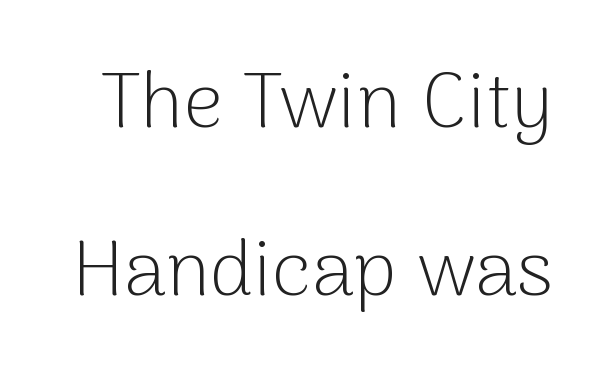
The lines are spread far apart with generous leading. In terms of letterform style, serifs are entirely absent. The strokes carry an ordinary text weight at most. These lines keep a tight, regular rhythm from letter to letter. Does the lettering tilt? It doesn't — this is upright.
